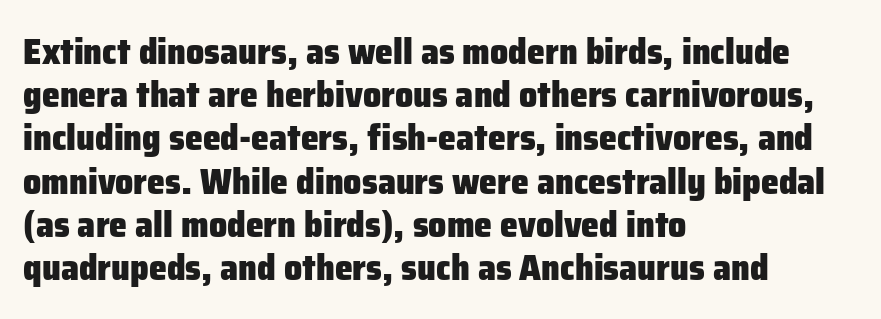
Q: Is the text bold? A: Yes.
Q: Is the text italic (slanted)? A: No, it is upright.
Q: Is the typeface a serif or a sans-serif typeface? A: Sans-serif.
Q: Is the text underlined? A: No.
Q: How is the paragraph aligned? A: Left-aligned.
Q: Is the spacing between letters normal or unusually wide? A: Normal.
Q: Width (condensed, normal, or wide)? A: Normal.
Q: Stroke contrast? A: Low.
Q: x-height? A: Medium.
Q: Monospaced? A: No.
